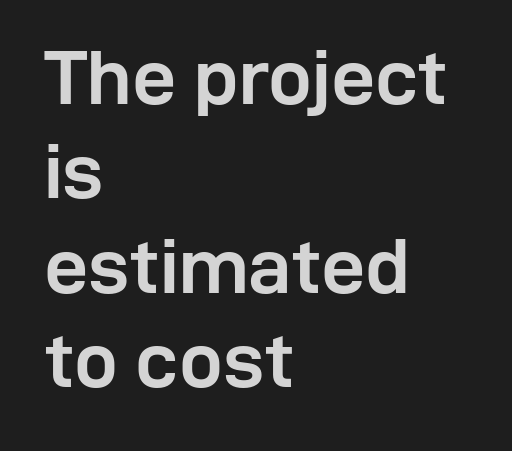
Q: Is the text bold? A: Yes.
Q: Is the text italic (slanted)? A: No, it is upright.
Q: Is the typeface a serif or a sans-serif typeface? A: Sans-serif.
Q: Is the text underlined? A: No.
Q: How is the paragraph aligned? A: Left-aligned.
Q: Is the spacing between letters normal or unusually wide? A: Normal.
Q: Width (condensed, normal, or wide)? A: Normal.
Q: Stroke contrast? A: Low.
Q: x-height? A: Medium.
Q: Monospaced? A: No.
